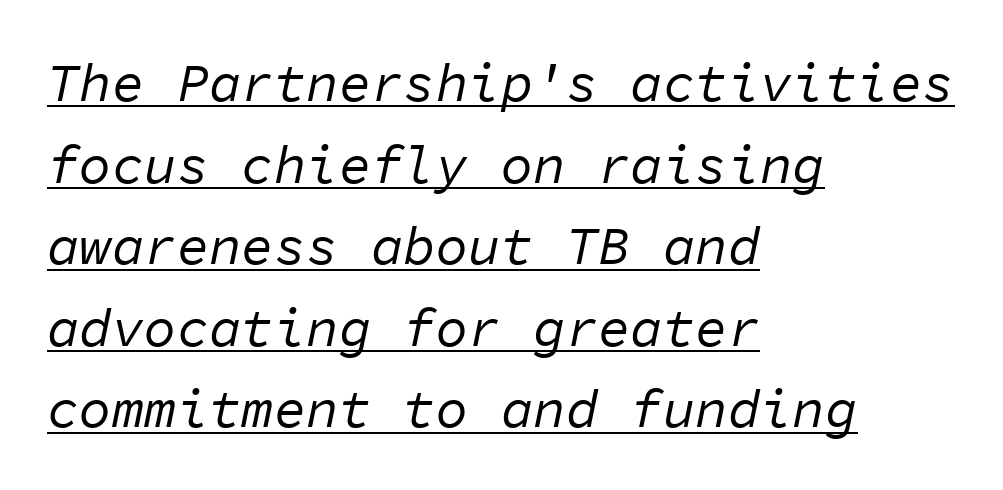
Counters stay open thanks to moderate or lighter strokes. These lines were composed using italics. Here the glyphs are tracked normally, forming tight word shapes. Every character here occupies the same horizontal width, giving the sample a typewriter-like rhythm. Left-aligned paragraph, ragged on the right.
